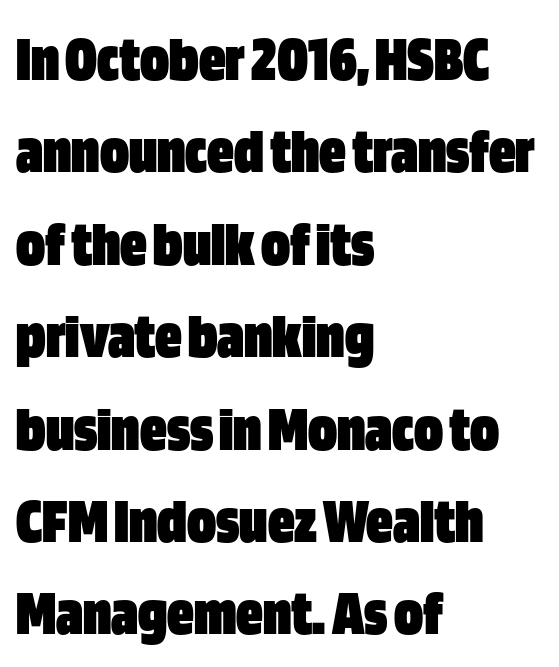
The image shows 66 px heavy, condensed sans-serif type, upright; set left-aligned, normal line spacing (1.4x), normal letter spacing, not underlined; low stroke contrast and a large x-height.
